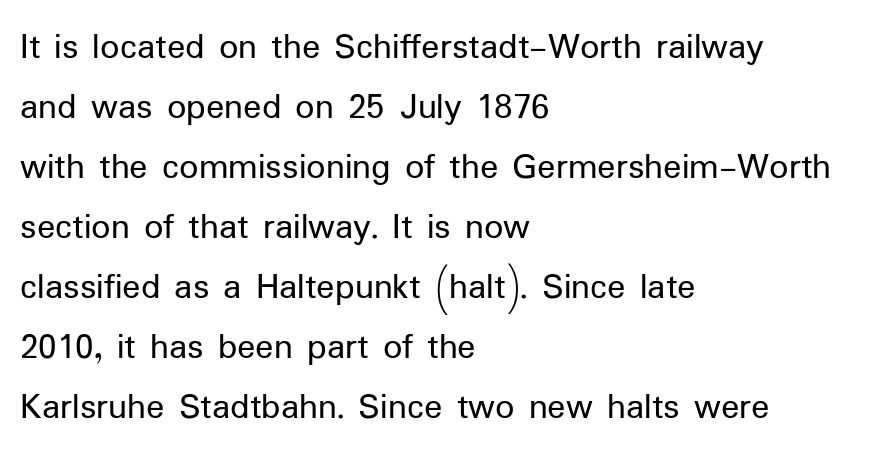
Rows of type keep a routine distance in the vertical direction. The face used here is proportionally spaced, like ordinary book or web type. A roman cut, with each character standing at attention. All the whitespace from short lines collects on the right.
